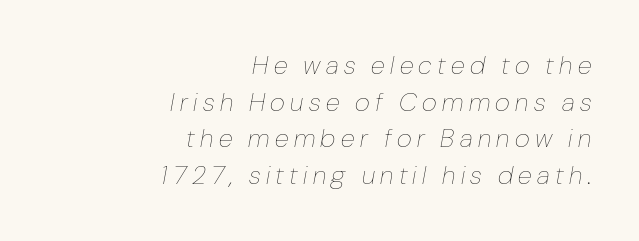
{"italic": "yes", "lean": "right", "slant_degrees": 10, "bold": "no", "underline": "no", "align": "right", "line_spacing": "normal", "line_spacing_ratio": 1.41, "letter_spacing": "wide", "letter_spacing_em": 0.21, "glyph_px": 26}
